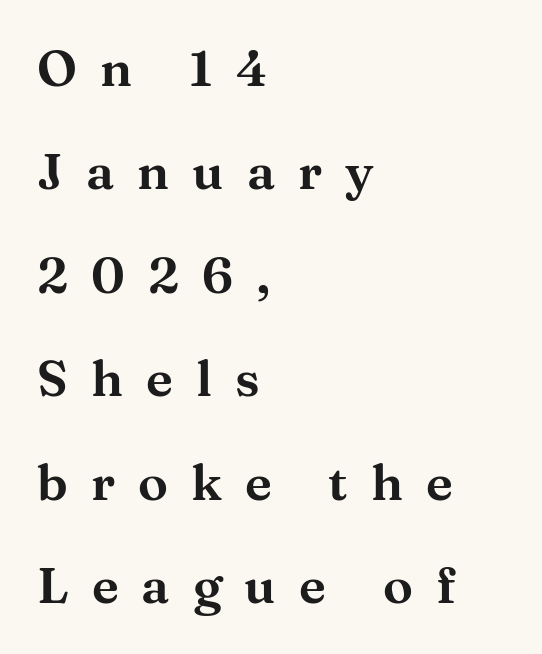
The image shows 50 px wide serif type, upright; set left-aligned, loose line spacing (2.07x), unusually wide letter spacing (+0.46 em), not underlined; medium stroke contrast and a medium x-height.
